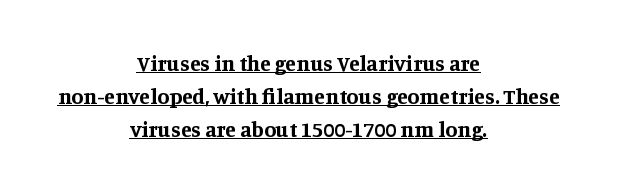
The image shows 22 px bold type, upright; set centered, normal line spacing (1.5x), normal letter spacing, underlined.
